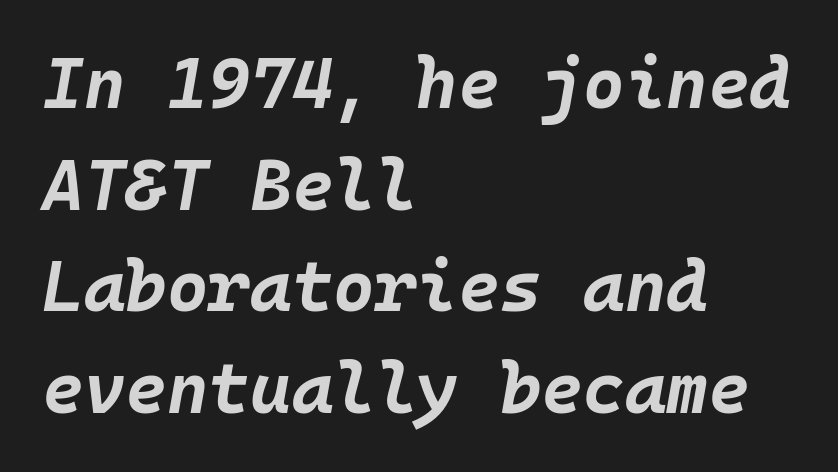
The image shows 71 px bold type, italic (leaning right), monospaced; set left-aligned, normal line spacing (1.43x), normal letter spacing, not underlined; low stroke contrast and a large x-height.
